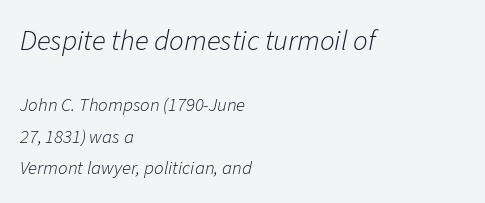
Evenly set lines give the paragraph a standard silhouette. The face looks like a standard text weight, possibly lighter. Tracking here is standard; glyphs follow each other at the usual distance. The zone under the glyphs is completely vacant.
